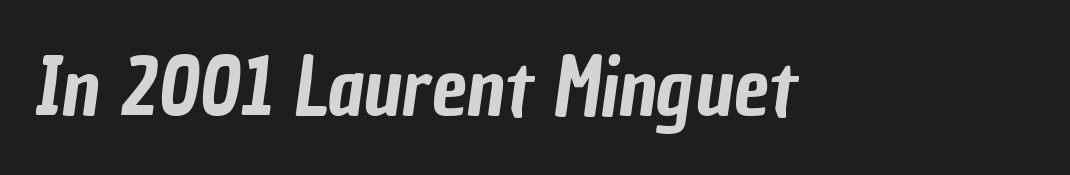
Q: Is the typeface a serif or a sans-serif typeface? A: Sans-serif.
Q: Is the text underlined? A: No.
Q: Is the spacing between letters normal or unusually wide? A: Normal.
Q: Width (condensed, normal, or wide)? A: Condensed.
Q: Stroke contrast? A: Low.
Q: x-height? A: Medium.
Q: Monospaced? A: No.
